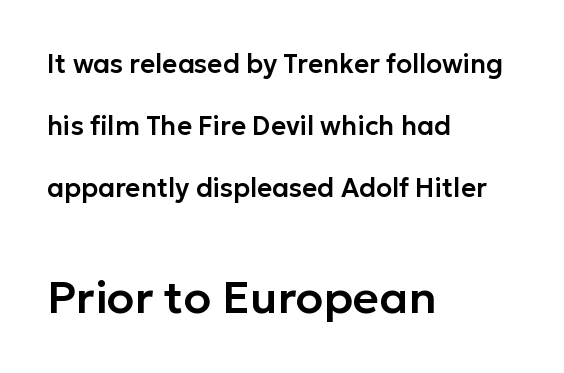
The image shows 45 px sans-serif type, upright; set left-aligned, loose line spacing (2.38x), normal letter spacing, not underlined; the second (bottom) block is 1.73x larger; low stroke contrast and a medium x-height.
